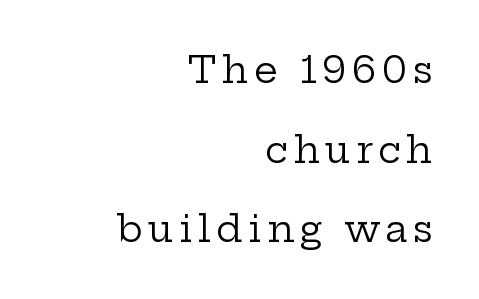
Little horizontal feet cap the strokes, marking this as serif type. The letters advance in unequal steps, a hallmark of proportional type. Leading is clearly above the norm, producing a sparse column. This is roman type, the default non-slanted kind. No letter is thick-stroked: the sample isn't bold.
